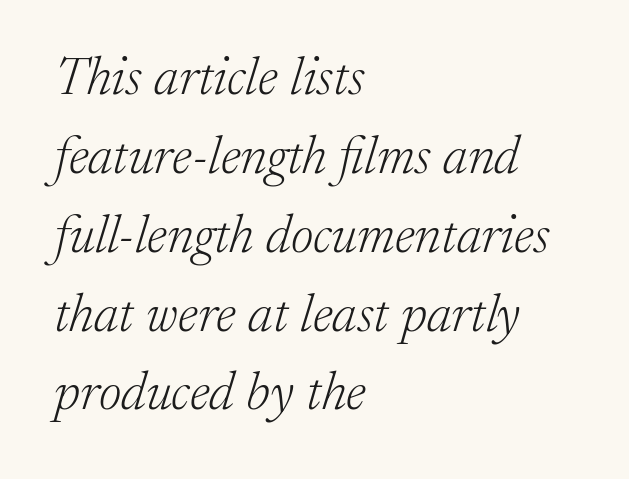
{"serif": "yes", "italic": "yes", "lean": "right", "slant_degrees": 17, "bold": "no", "weight": "light", "width": "normal", "stroke_contrast": "low", "x_height": "medium", "monospaced": "no", "underline": "no", "align": "left", "line_spacing": "normal", "line_spacing_ratio": 1.46, "letter_spacing": "normal", "letter_spacing_em": 0.0, "glyph_px": 54}
